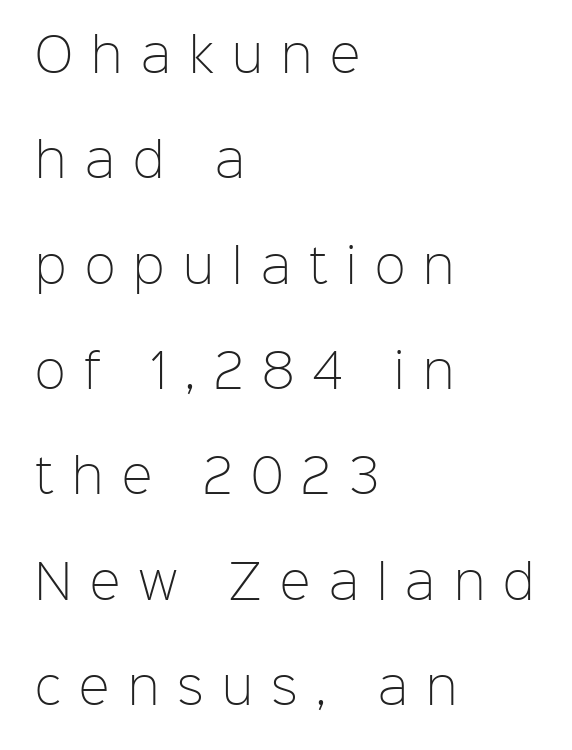
The image shows 46 px light sans-serif type, upright; set left-aligned, loose line spacing (2.29x), unusually wide letter spacing (+0.4 em), not underlined; low stroke contrast and a medium x-height.
